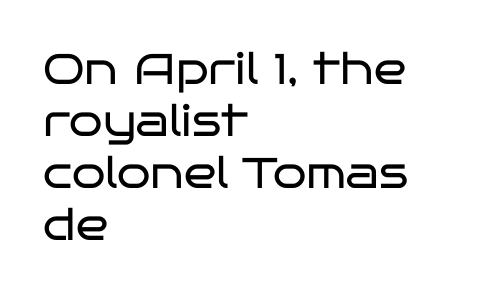
{"serif": "no", "italic": "no", "bold": "no", "weight": "regular", "width": "wide", "stroke_contrast": "low", "x_height": "large", "monospaced": "no", "underline": "no", "align": "left", "line_spacing_ratio": 1.21, "letter_spacing": "normal", "letter_spacing_em": 0.0, "glyph_px": 43}
